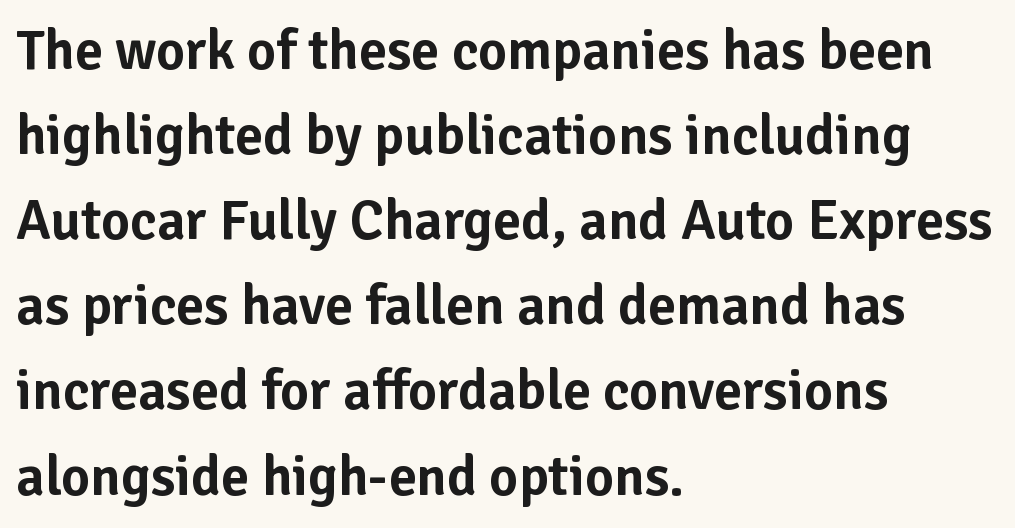
The image shows 56 px sans-serif type, upright; set left-aligned, normal line spacing (1.52x), normal letter spacing, not underlined; low stroke contrast and a medium x-height.
